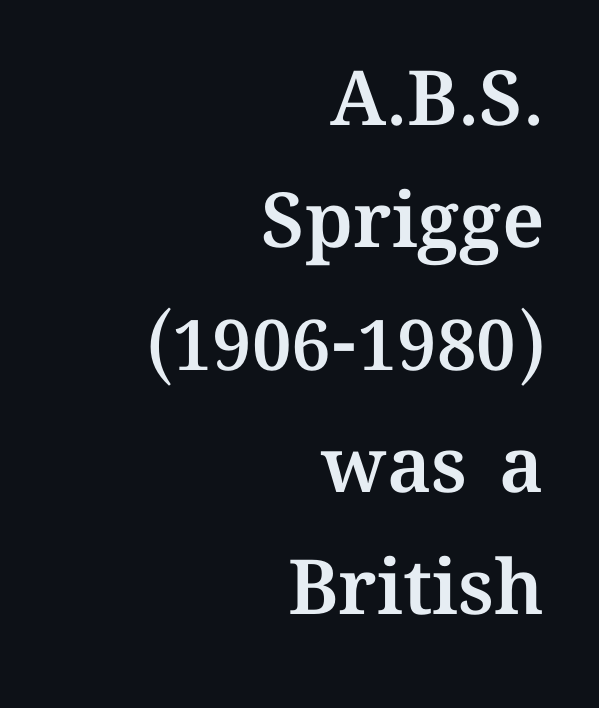
{"italic": "no", "width": "normal", "stroke_contrast": "medium", "x_height": "medium", "monospaced": "no", "underline": "no", "align": "right", "line_spacing": "normal", "line_spacing_ratio": 1.61, "letter_spacing": "normal", "letter_spacing_em": 0.0, "glyph_px": 76}
